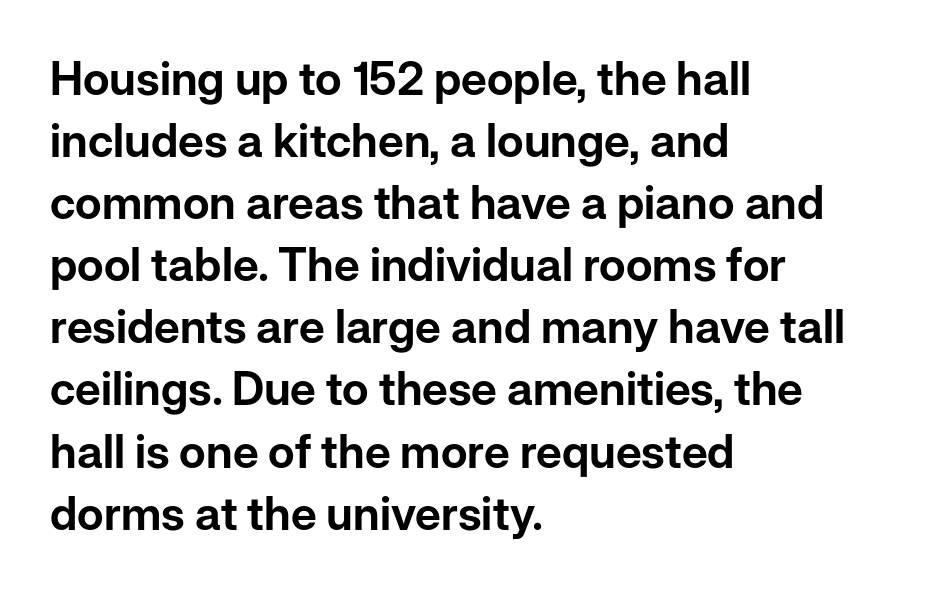
The image shows 46 px sans-serif type, upright; set left-aligned, normal line spacing (1.35x), normal letter spacing, not underlined; low stroke contrast and a medium x-height.
